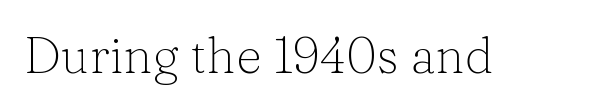
Q: Is the text bold? A: No.
Q: Is the text italic (slanted)? A: No, it is upright.
Q: Is the typeface a serif or a sans-serif typeface? A: Serif.
Q: Is the text underlined? A: No.
Q: Is the spacing between letters normal or unusually wide? A: Normal.
Q: Width (condensed, normal, or wide)? A: Normal.
Q: Stroke contrast? A: Low.
Q: x-height? A: Medium.
Q: Monospaced? A: No.
